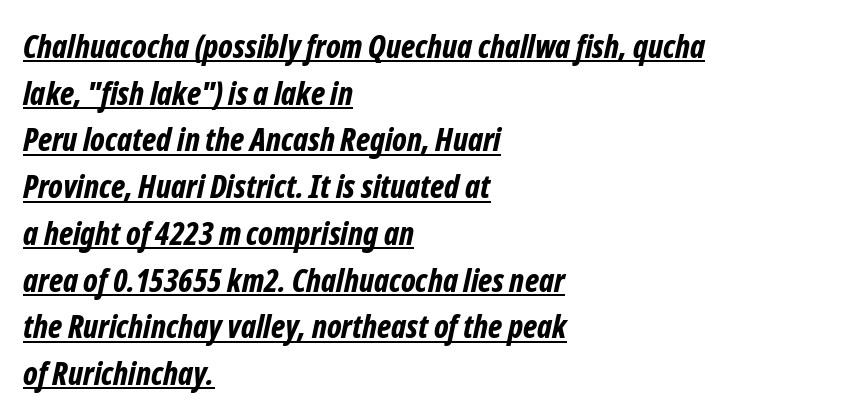
The image shows 32 px bold, condensed type, italic (leaning right); set left-aligned, normal line spacing (1.46x), normal letter spacing, underlined; low stroke contrast and a medium x-height.
